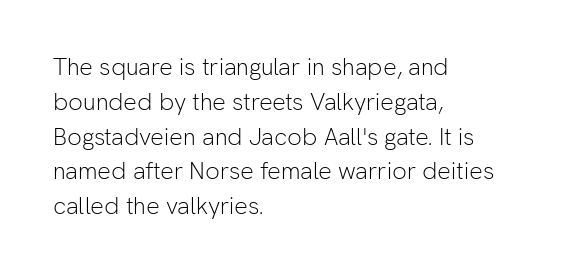
Q: Is the text bold? A: No.
Q: Is the text italic (slanted)? A: No, it is upright.
Q: Is the text underlined? A: No.
Q: How is the paragraph aligned? A: Left-aligned.
Q: Is the spacing between letters normal or unusually wide? A: Normal.
Q: Is the spacing between lines tight, normal or loose? A: Normal.
